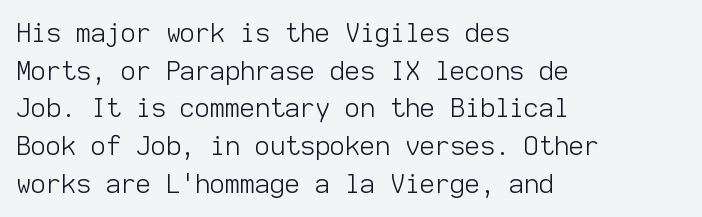
The image shows 26 px text type, upright; set left-aligned, normal line spacing (1.45x), normal letter spacing, not underlined.
